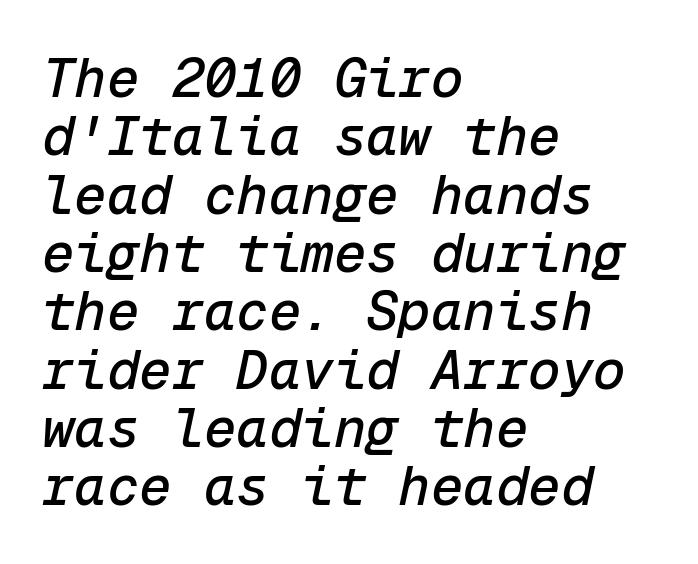
Q: Is the text italic (slanted)? A: Yes, it leans right by about 12 degrees.
Q: Is the text underlined? A: No.
Q: How is the paragraph aligned? A: Left-aligned.
Q: Is the spacing between letters normal or unusually wide? A: Normal.
Q: Is the spacing between lines tight, normal or loose? A: Tight.
Q: Width (condensed, normal, or wide)? A: Normal.
Q: Stroke contrast? A: Low.
Q: x-height? A: Medium.
Q: Monospaced? A: Yes.
